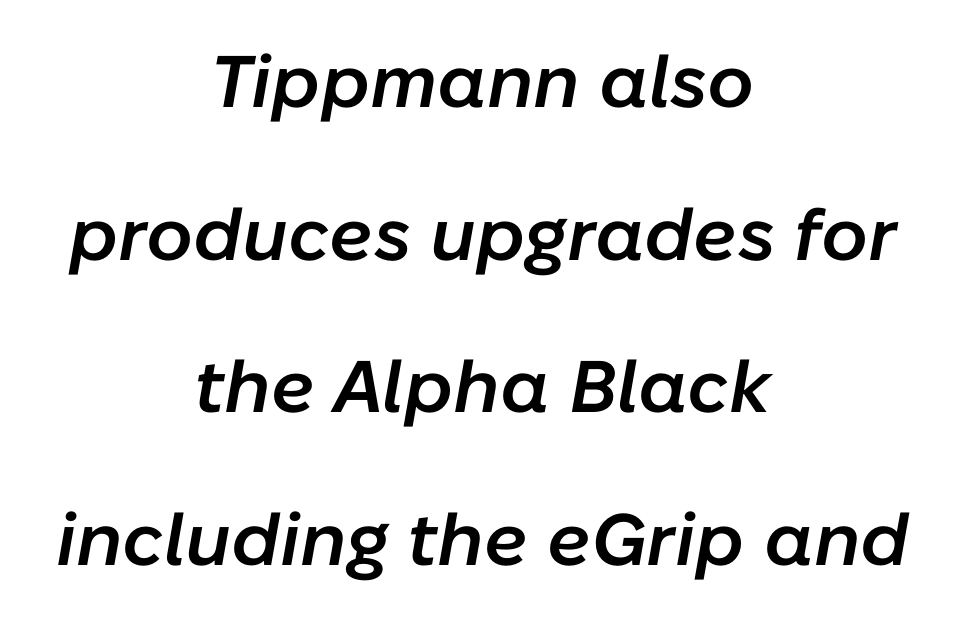
Between one letter and the next there's only the usual sliver of space. Typeset on center — no edge is straight. The whole block is typeset with a tilt. Quick note: underline off.
